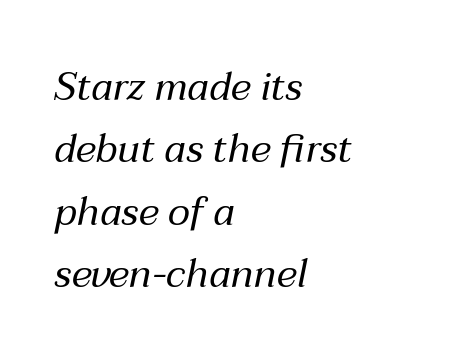
{"italic": "yes", "lean": "right", "slant_degrees": 12, "bold": "no", "weight": "regular", "width": "normal", "stroke_contrast": "medium", "x_height": "medium", "monospaced": "no", "underline": "no", "align": "left", "line_spacing": "normal", "line_spacing_ratio": 1.6, "letter_spacing": "normal", "letter_spacing_em": 0.0, "glyph_px": 39}
